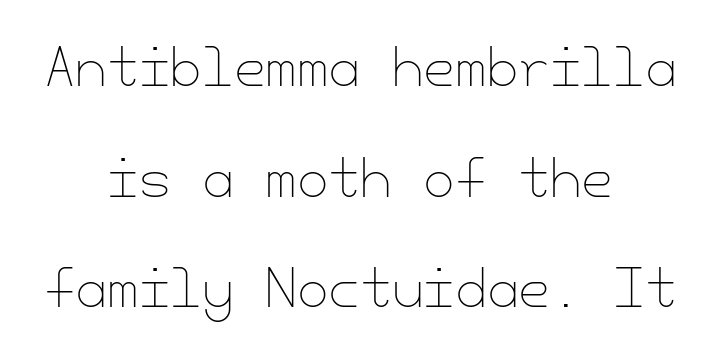
Notice how the stems are strictly vertical — no italics here. Caption: face not bold, strokes unweighted. This rendering features lettering with no underline. Which margin do the lines hug? Neither — every line sits in the middle. Interline gaps are noticeably wide in this sample.
